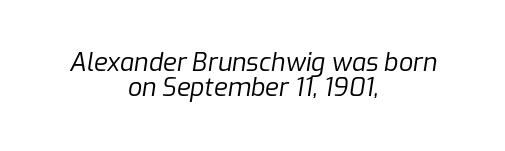
Q: Is the text bold? A: No.
Q: Is the text italic (slanted)? A: Yes, it leans right by about 9 degrees.
Q: Is the text underlined? A: No.
Q: How is the paragraph aligned? A: Centered.
Q: Is the spacing between letters normal or unusually wide? A: Normal.
Q: Is the spacing between lines tight, normal or loose? A: Tight.
